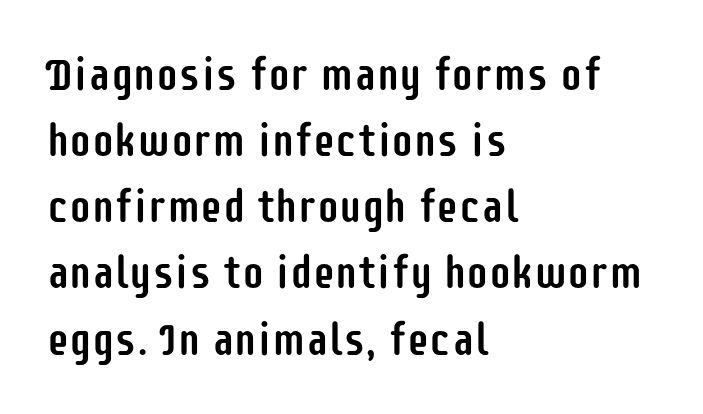
{"serif": "no", "italic": "no", "width": "condensed", "stroke_contrast": "low", "x_height": "large", "monospaced": "no", "underline": "no", "align": "left", "line_spacing": "normal", "line_spacing_ratio": 1.47, "letter_spacing": "normal", "letter_spacing_em": 0.0, "glyph_px": 45}
